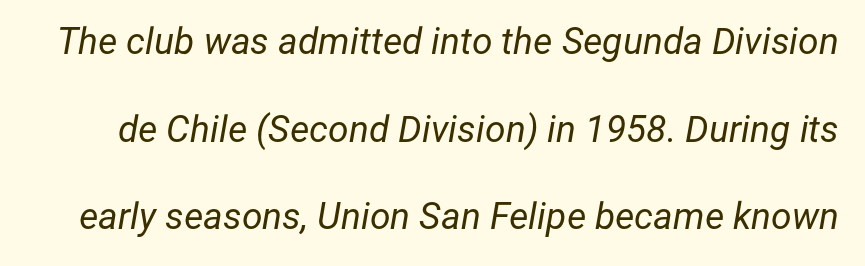
Q: Is the text bold? A: No.
Q: Is the text italic (slanted)? A: Yes, it leans right by about 12 degrees.
Q: Is the text underlined? A: No.
Q: Is the spacing between letters normal or unusually wide? A: Normal.
Q: Is the spacing between lines tight, normal or loose? A: Loose.
Q: Width (condensed, normal, or wide)? A: Normal.
Q: Stroke contrast? A: Low.
Q: x-height? A: Medium.
Q: Monospaced? A: No.
